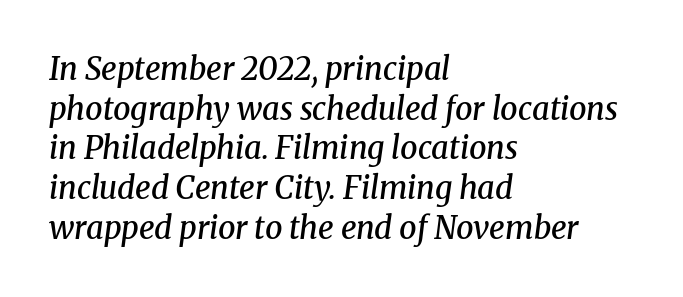
{"serif": "yes", "italic": "yes", "lean": "right", "slant_degrees": 8, "bold": "semi", "weight": "semibold", "width": "normal", "stroke_contrast": "medium", "x_height": "medium", "monospaced": "no", "underline": "no", "align": "left", "line_spacing": "normal", "line_spacing_ratio": 1.28, "letter_spacing": "normal", "letter_spacing_em": 0.0, "glyph_px": 31}
